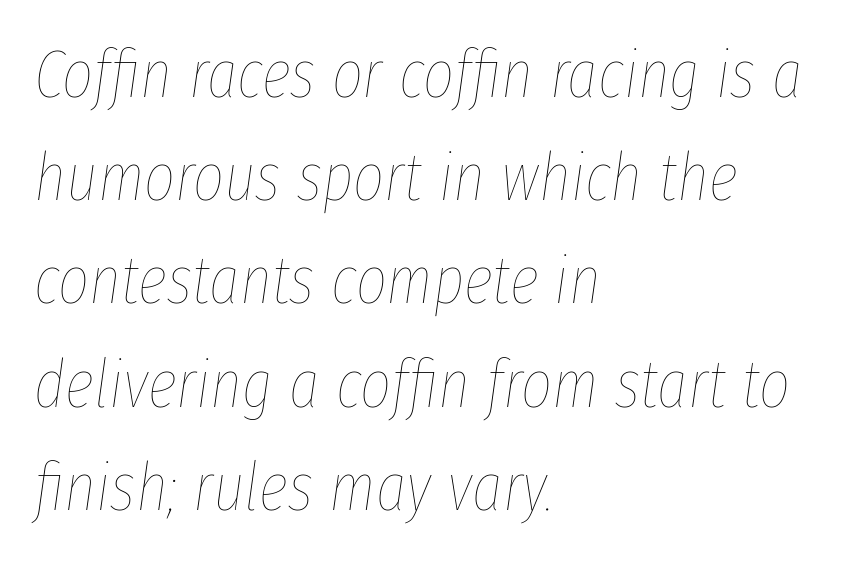
Would a proofreader flag this as italicized? Yes. Between one letter and the next there's only the usual sliver of space. Leading matches the norm, producing a regular column. Descenders are the only things crossing below the line.
